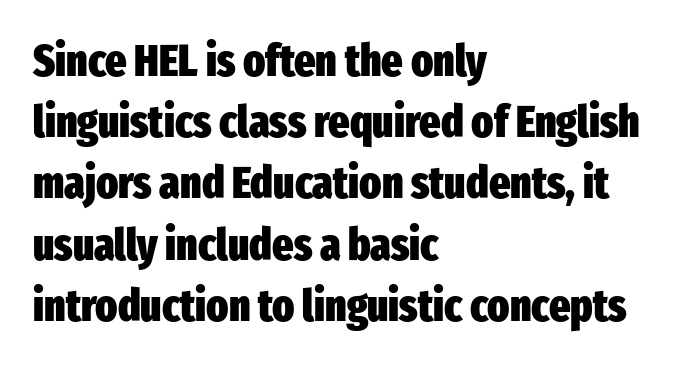
Q: Is the text bold? A: Yes.
Q: Is the text italic (slanted)? A: No, it is upright.
Q: Is the typeface a serif or a sans-serif typeface? A: Sans-serif.
Q: Is the text underlined? A: No.
Q: How is the paragraph aligned? A: Left-aligned.
Q: Is the spacing between letters normal or unusually wide? A: Normal.
Q: Is the spacing between lines tight, normal or loose? A: Normal.
Q: Width (condensed, normal, or wide)? A: Condensed.
Q: Stroke contrast? A: Low.
Q: x-height? A: Medium.
Q: Monospaced? A: No.
